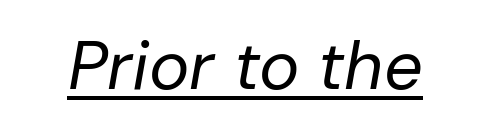
{"italic": "yes", "lean": "right", "slant_degrees": 10, "bold": "no", "weight": "regular", "width": "normal", "stroke_contrast": "low", "x_height": "medium", "monospaced": "no", "underline": "yes", "letter_spacing": "normal", "letter_spacing_em": 0.0, "glyph_px": 68}
